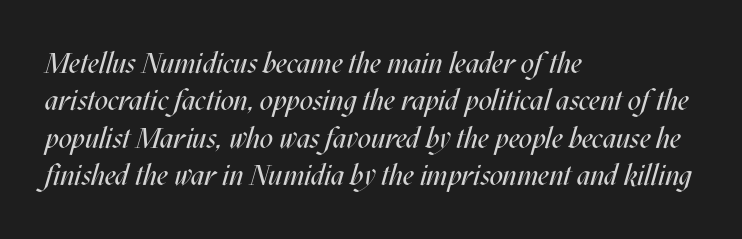
Each row of text sits above clean, open space. This rendering leaves character spacing at its baseline value. If you measured baseline to baseline, you'd find a middling distance. The axis of the letterforms is tilted away from vertical.
